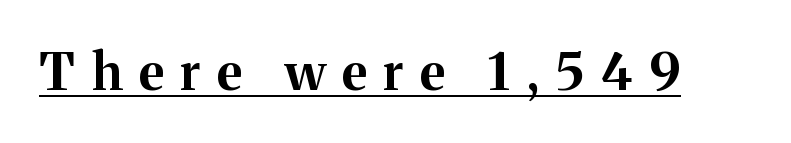
{"serif": "yes", "italic": "no", "bold": "yes", "weight": "bold", "width": "normal", "stroke_contrast": "medium", "x_height": "medium", "monospaced": "no", "underline": "yes", "letter_spacing": "wide", "letter_spacing_em": 0.33, "glyph_px": 51}
